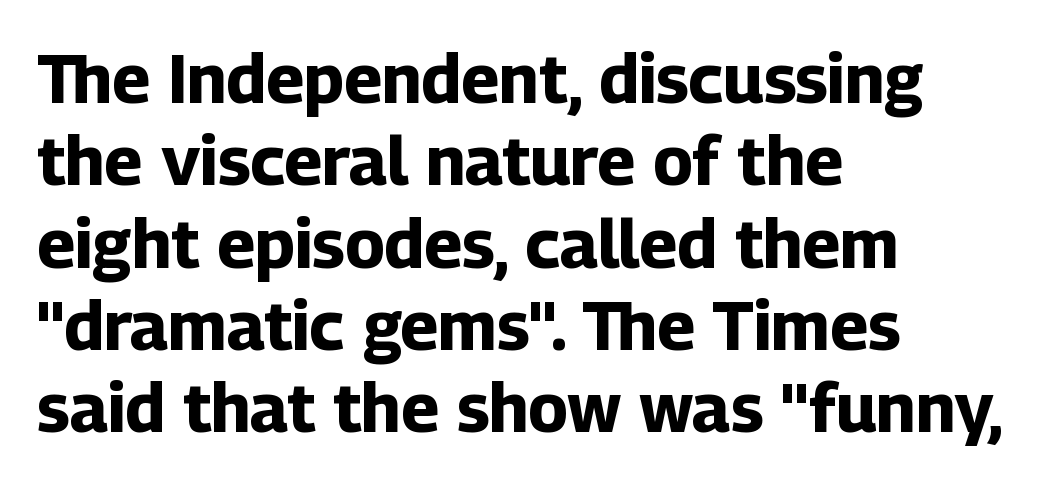
All the whitespace from short lines collects on the right. The face used here is rendered with its standard letterfit. In terms of letterform style, serifs are entirely absent. Caption: bold face, heavy strokes. Every stem runs plumb, perpendicular to the baseline. The string is rendered with underlining switched off.
